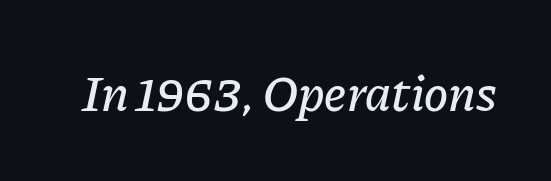
{"italic": "yes", "lean": "right", "slant_degrees": 11, "width": "normal", "stroke_contrast": "low", "x_height": "medium", "monospaced": "no", "underline": "no", "letter_spacing": "normal", "letter_spacing_em": 0.0, "glyph_px": 51}
